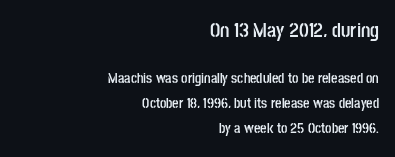
{"italic": "no", "bold": "yes", "underline": "no", "align": "right", "line_spacing_ratio": 1.8, "letter_spacing": "normal", "letter_spacing_em": 0.0, "larger_block": "first", "size_ratio": 1.43, "glyph_px": 20}
